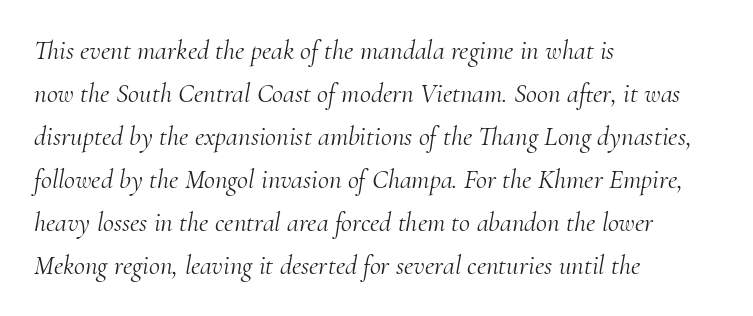
The image shows 27 px text type, italic (leaning right); set left-aligned, normal line spacing (1.59x), normal letter spacing, not underlined.
